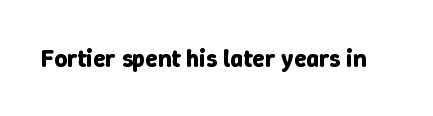
{"italic": "no", "bold": "yes", "underline": "no", "letter_spacing": "normal", "letter_spacing_em": 0.0, "glyph_px": 25}
